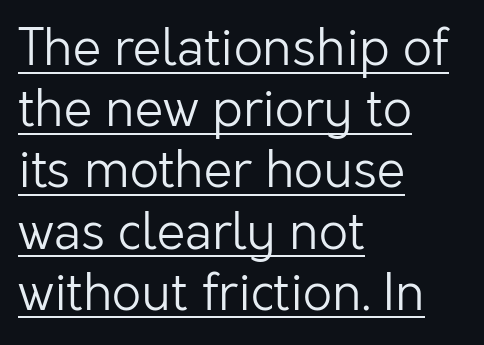
{"serif": "no", "italic": "no", "bold": "no", "weight": "light", "width": "normal", "stroke_contrast": "low", "x_height": "medium", "monospaced": "no", "underline": "yes", "align": "left", "line_spacing_ratio": 1.2, "letter_spacing": "normal", "letter_spacing_em": 0.0, "glyph_px": 51}
